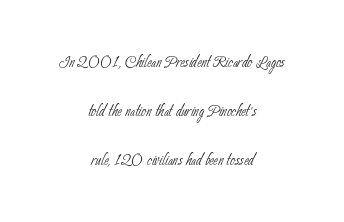
{"bold": "no", "underline": "no", "align": "center", "line_spacing": "loose", "line_spacing_ratio": 2.33, "letter_spacing": "normal", "letter_spacing_em": 0.0, "glyph_px": 21}
